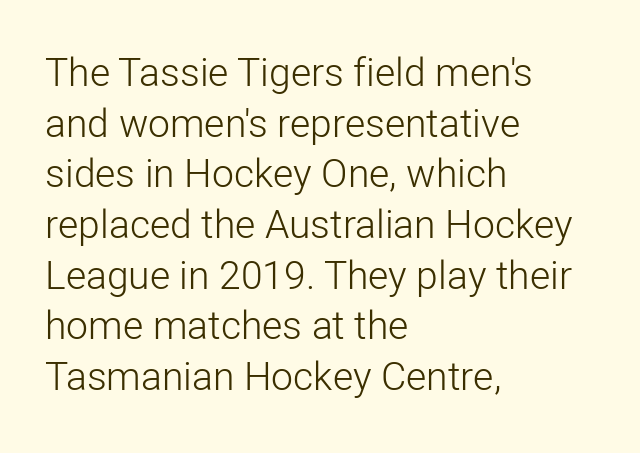
{"serif": "no", "italic": "no", "bold": "no", "weight": "light", "width": "normal", "stroke_contrast": "low", "x_height": "medium", "monospaced": "no", "underline": "no", "align": "left", "line_spacing": "normal", "line_spacing_ratio": 1.3, "letter_spacing": "normal", "letter_spacing_em": 0.0, "glyph_px": 39}
